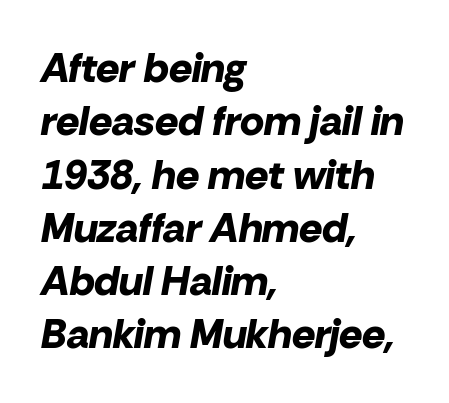
Tracking here is standard; glyphs follow each other at the usual distance. The characters look thick and weighty, a clear bold. The letters are slanted; this is an italic face. The space directly below the letters is spotless. Quick note: interline space is typical.
